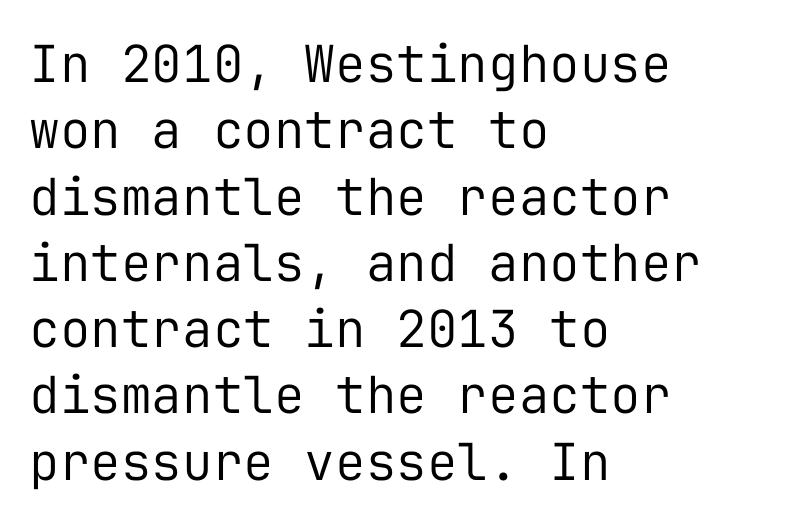
{"serif": "no", "italic": "no", "bold": "no", "weight": "regular", "width": "normal", "stroke_contrast": "low", "x_height": "medium", "monospaced": "yes", "underline": "no", "align": "left", "line_spacing": "normal", "line_spacing_ratio": 1.3, "letter_spacing": "normal", "letter_spacing_em": 0.0, "glyph_px": 51}
